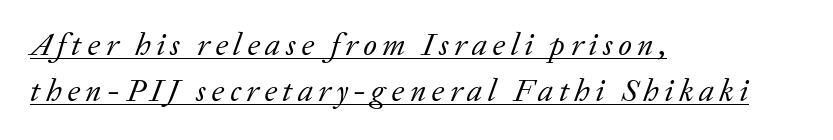
Q: Is the text bold? A: No.
Q: Is the text italic (slanted)? A: Yes, it leans right by about 20 degrees.
Q: Is the typeface a serif or a sans-serif typeface? A: Serif.
Q: Is the text underlined? A: Yes.
Q: How is the paragraph aligned? A: Left-aligned.
Q: Is the spacing between lines tight, normal or loose? A: Normal.
Q: Width (condensed, normal, or wide)? A: Normal.
Q: Stroke contrast? A: Low.
Q: x-height? A: Medium.
Q: Monospaced? A: No.
